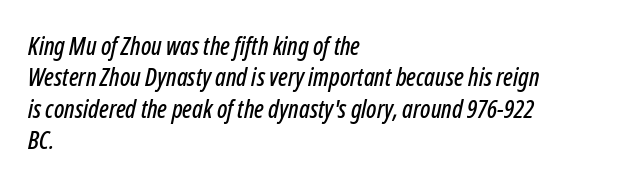
{"italic": "yes", "lean": "right", "slant_degrees": 12, "underline": "no", "align": "left", "line_spacing": "normal", "line_spacing_ratio": 1.26, "letter_spacing": "normal", "letter_spacing_em": 0.0, "glyph_px": 25}
